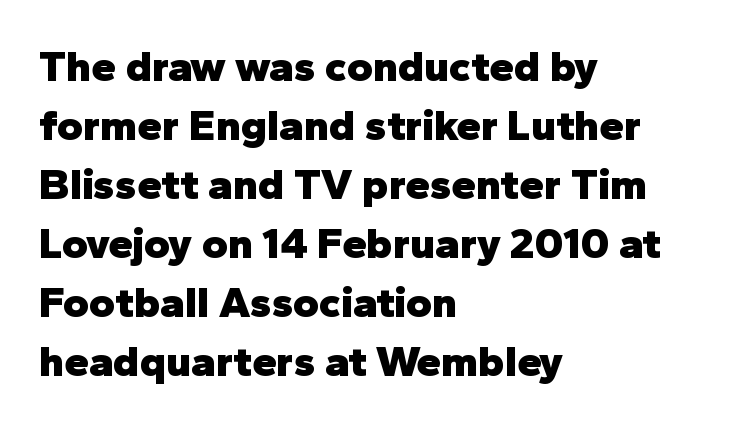
Q: Is the text bold? A: Yes.
Q: Is the text italic (slanted)? A: No, it is upright.
Q: Is the typeface a serif or a sans-serif typeface? A: Sans-serif.
Q: Is the text underlined? A: No.
Q: How is the paragraph aligned? A: Left-aligned.
Q: Is the spacing between letters normal or unusually wide? A: Normal.
Q: Is the spacing between lines tight, normal or loose? A: Normal.
Q: Width (condensed, normal, or wide)? A: Normal.
Q: Stroke contrast? A: Low.
Q: x-height? A: Medium.
Q: Monospaced? A: No.
